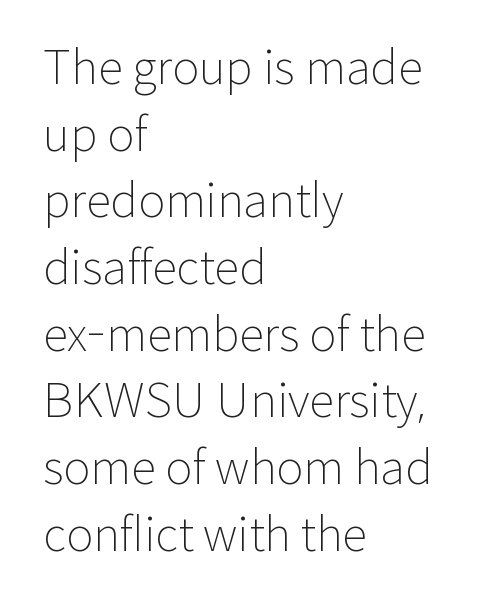
Q: Is the text bold? A: No.
Q: Is the text italic (slanted)? A: No, it is upright.
Q: Is the typeface a serif or a sans-serif typeface? A: Sans-serif.
Q: Is the text underlined? A: No.
Q: How is the paragraph aligned? A: Left-aligned.
Q: Is the spacing between letters normal or unusually wide? A: Normal.
Q: Is the spacing between lines tight, normal or loose? A: Normal.
Q: Width (condensed, normal, or wide)? A: Normal.
Q: Stroke contrast? A: Low.
Q: x-height? A: Medium.
Q: Monospaced? A: No.
